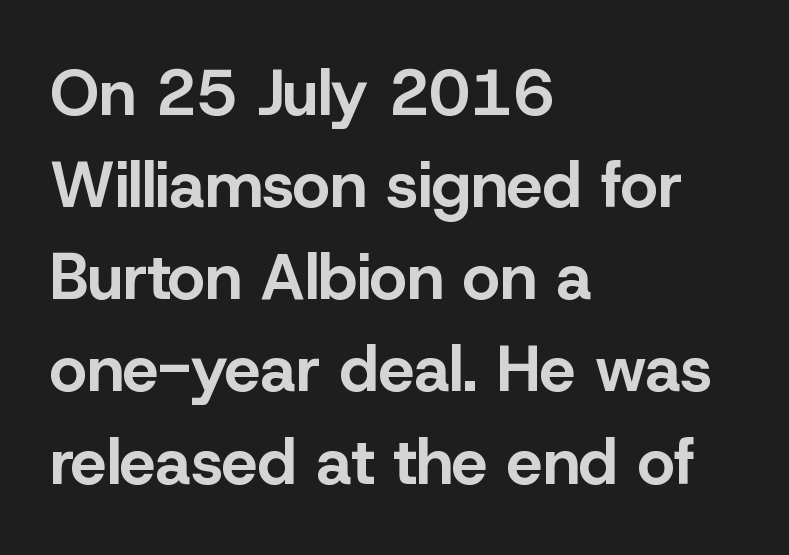
{"serif": "no", "italic": "no", "bold": "yes", "weight": "bold", "width": "normal", "stroke_contrast": "low", "x_height": "medium", "monospaced": "no", "underline": "no", "align": "left", "line_spacing": "normal", "line_spacing_ratio": 1.44, "letter_spacing": "normal", "letter_spacing_em": 0.0, "glyph_px": 64}
